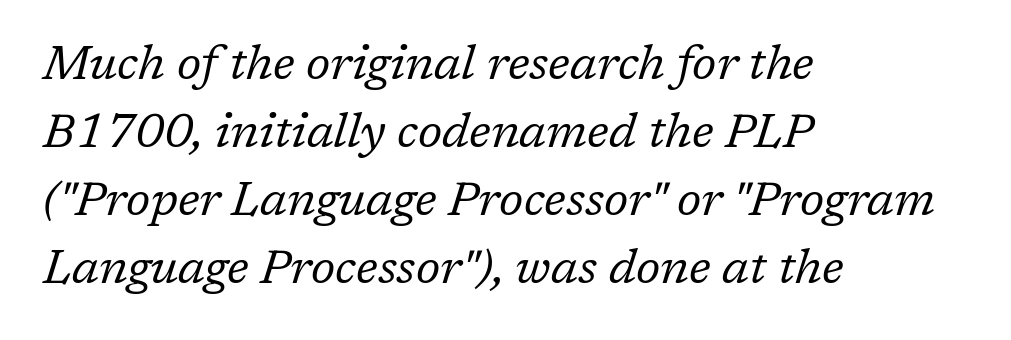
Q: Is the text bold? A: No.
Q: Is the text italic (slanted)? A: Yes, it leans right by about 17 degrees.
Q: Is the typeface a serif or a sans-serif typeface? A: Serif.
Q: Is the text underlined? A: No.
Q: How is the paragraph aligned? A: Left-aligned.
Q: Is the spacing between letters normal or unusually wide? A: Normal.
Q: Is the spacing between lines tight, normal or loose? A: Normal.
Q: Width (condensed, normal, or wide)? A: Normal.
Q: Stroke contrast? A: Low.
Q: x-height? A: Medium.
Q: Monospaced? A: No.
